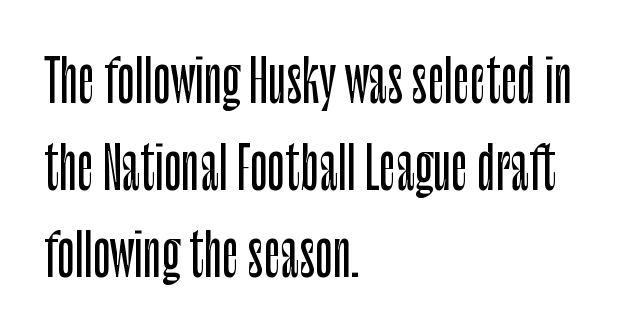
The image shows 58 px condensed sans-serif type, upright; set left-aligned, normal line spacing (1.5x), normal letter spacing, not underlined; low stroke contrast and a large x-height.
